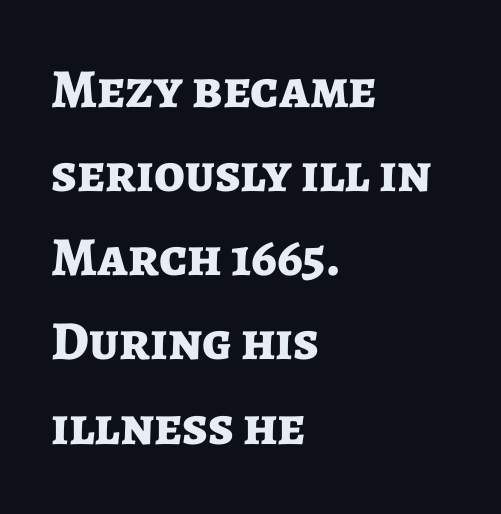
{"serif": "no", "italic": "no", "bold": "yes", "weight": "bold", "width": "normal", "stroke_contrast": "low", "x_height": "medium", "monospaced": "no", "underline": "no", "align": "left", "line_spacing": "normal", "line_spacing_ratio": 1.53, "letter_spacing": "normal", "letter_spacing_em": 0.0, "glyph_px": 55}
